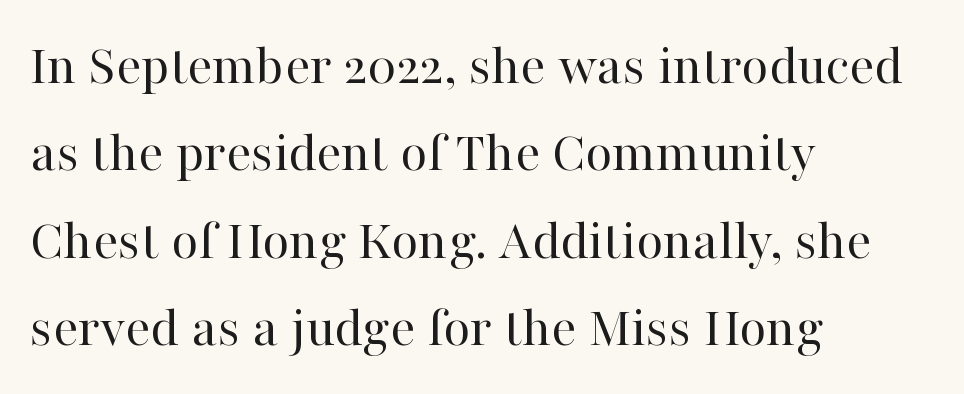
Stroke thickness stays within the range of a standard reading face or lighter. Letter spacing: default. Compared with typical paragraphs, the rows here are spaced about the same. This sample has the flowing, uneven cadence of proportional lettering. Layout note: lines flush left.
